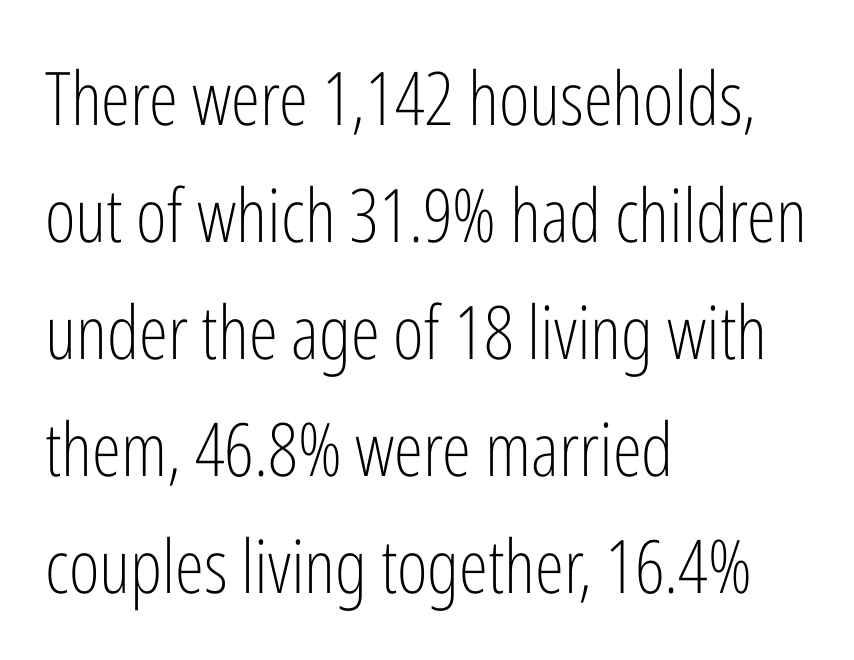
The image shows 74 px light, condensed sans-serif type, upright; set left-aligned, normal line spacing (1.58x), normal letter spacing, not underlined; low stroke contrast and a medium x-height.
